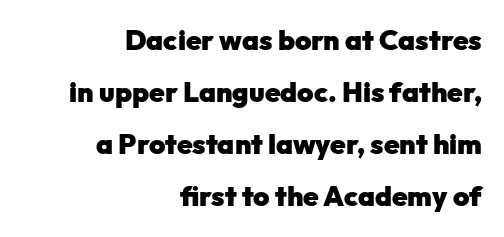
Q: Is the text bold? A: Yes.
Q: Is the text italic (slanted)? A: No, it is upright.
Q: Is the typeface a serif or a sans-serif typeface? A: Sans-serif.
Q: Is the text underlined? A: No.
Q: How is the paragraph aligned? A: Right-aligned.
Q: Is the spacing between letters normal or unusually wide? A: Normal.
Q: Width (condensed, normal, or wide)? A: Normal.
Q: Stroke contrast? A: Low.
Q: x-height? A: Medium.
Q: Monospaced? A: No.
